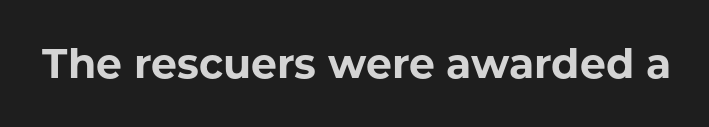
Q: Is the text bold? A: Yes.
Q: Is the text italic (slanted)? A: No, it is upright.
Q: Is the typeface a serif or a sans-serif typeface? A: Sans-serif.
Q: Is the text underlined? A: No.
Q: Is the spacing between letters normal or unusually wide? A: Normal.
Q: Width (condensed, normal, or wide)? A: Normal.
Q: Stroke contrast? A: Low.
Q: x-height? A: Medium.
Q: Monospaced? A: No.
